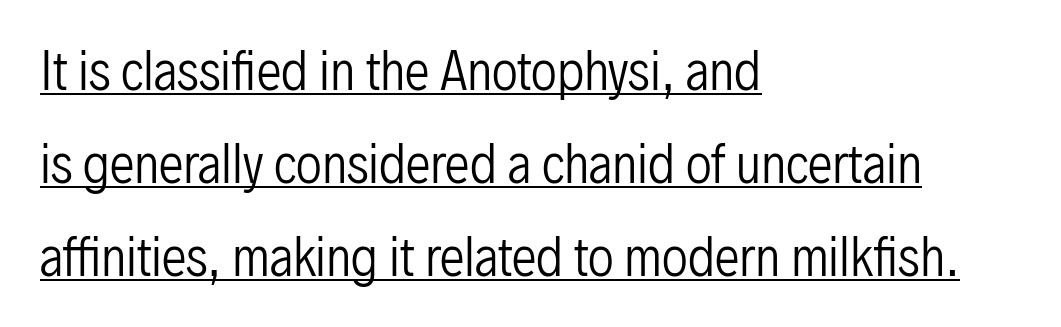
The image shows 50 px regular-weight, condensed sans-serif type, upright; set left-aligned, line spacing 1.86x, normal letter spacing, underlined; low stroke contrast and a medium x-height.
